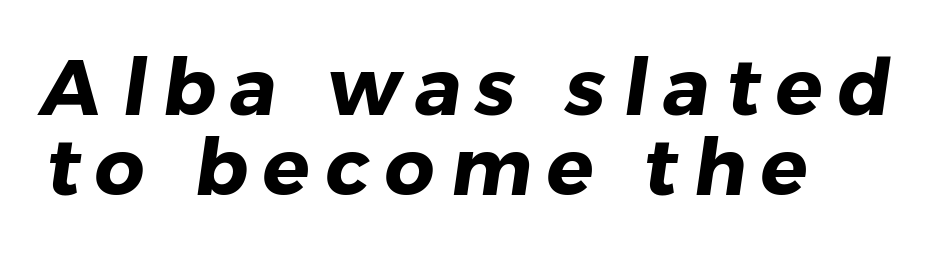
The image shows 78 px heavy sans-serif type; set left-aligned, tight line spacing (1.02x), unusually wide letter spacing (+0.2 em), not underlined; low stroke contrast and a medium x-height.
